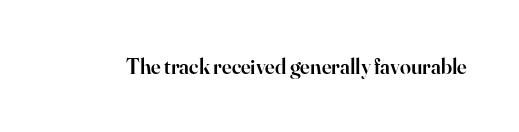
The image shows 22 px text type, upright; set normal letter spacing, not underlined.
